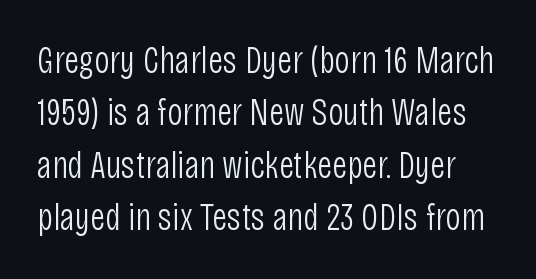
{"serif": "no", "italic": "no", "bold": "no", "weight": "light", "width": "condensed", "stroke_contrast": "low", "x_height": "large", "monospaced": "no", "underline": "no", "line_spacing": "normal", "line_spacing_ratio": 1.38, "letter_spacing": "normal", "letter_spacing_em": 0.0, "glyph_px": 38}
